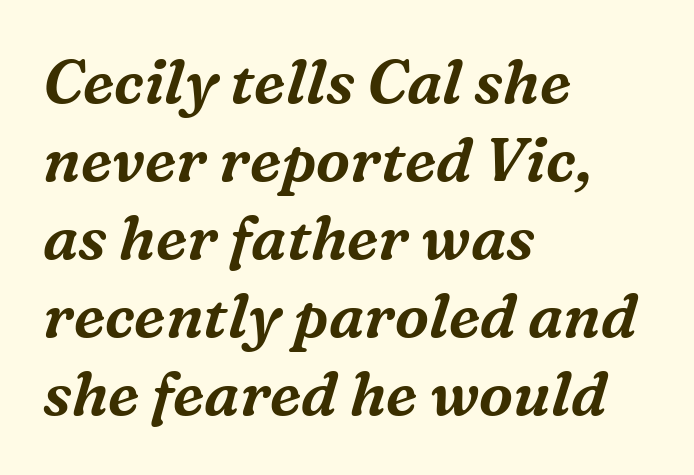
{"serif": "yes", "italic": "yes", "lean": "right", "slant_degrees": 16, "width": "normal", "stroke_contrast": "medium", "x_height": "medium", "monospaced": "no", "underline": "no", "align": "left", "line_spacing": "normal", "line_spacing_ratio": 1.28, "letter_spacing": "normal", "letter_spacing_em": 0.0, "glyph_px": 61}
